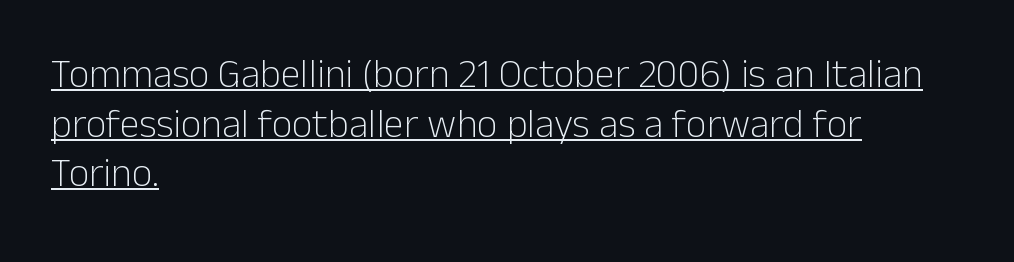
Q: Is the text bold? A: No.
Q: Is the text italic (slanted)? A: No, it is upright.
Q: Is the typeface a serif or a sans-serif typeface? A: Sans-serif.
Q: Is the text underlined? A: Yes.
Q: How is the paragraph aligned? A: Left-aligned.
Q: Is the spacing between letters normal or unusually wide? A: Normal.
Q: Width (condensed, normal, or wide)? A: Normal.
Q: Stroke contrast? A: Low.
Q: x-height? A: Medium.
Q: Monospaced? A: No.
